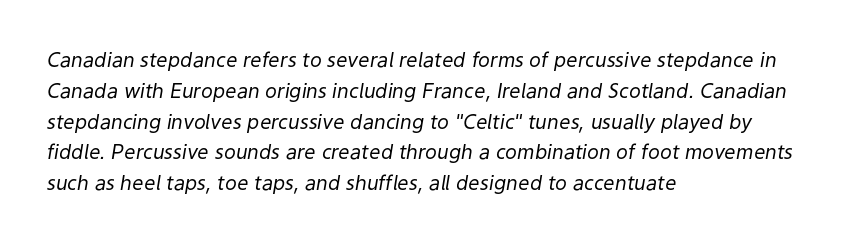
The image shows 20 px text type, italic (leaning right); set left-aligned, normal line spacing (1.54x), normal letter spacing, not underlined.
